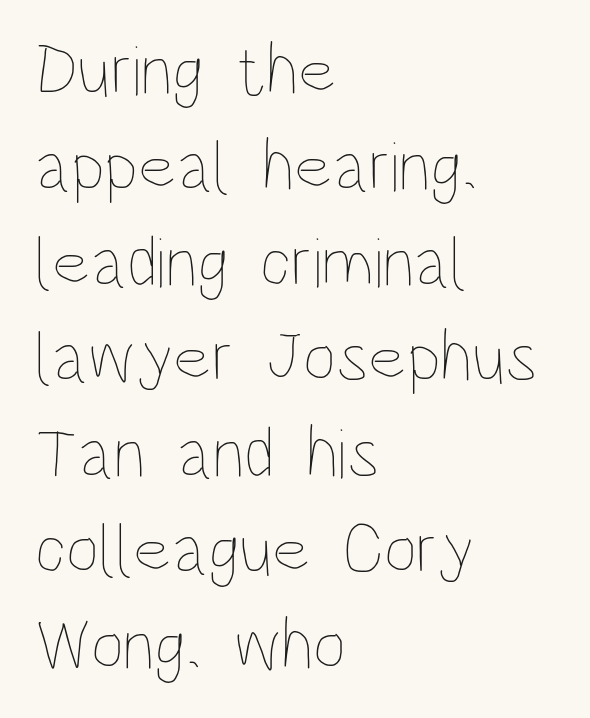
Q: Is the text bold? A: No.
Q: Is the text italic (slanted)? A: No, it is upright.
Q: Is the text underlined? A: No.
Q: How is the paragraph aligned? A: Left-aligned.
Q: Is the spacing between letters normal or unusually wide? A: Normal.
Q: Is the spacing between lines tight, normal or loose? A: Normal.
Q: Width (condensed, normal, or wide)? A: Condensed.
Q: Stroke contrast? A: Low.
Q: x-height? A: Large.
Q: Monospaced? A: No.
